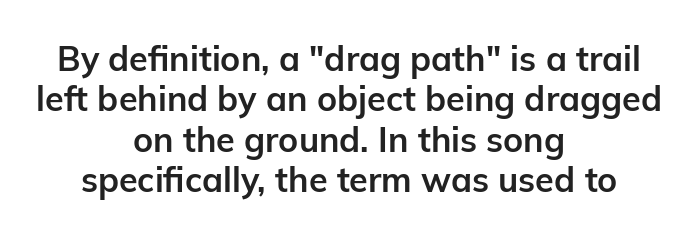
{"serif": "no", "italic": "no", "bold": "yes", "weight": "bold", "width": "normal", "stroke_contrast": "low", "x_height": "medium", "monospaced": "no", "underline": "no", "align": "center", "line_spacing_ratio": 1.19, "letter_spacing": "normal", "letter_spacing_em": 0.0, "glyph_px": 34}
